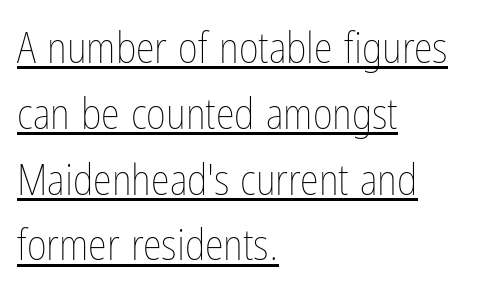
{"italic": "no", "bold": "no", "weight": "thin", "width": "condensed", "stroke_contrast": "low", "x_height": "medium", "monospaced": "no", "underline": "yes", "align": "left", "line_spacing": "normal", "line_spacing_ratio": 1.53, "letter_spacing": "normal", "letter_spacing_em": 0.0, "glyph_px": 43}
